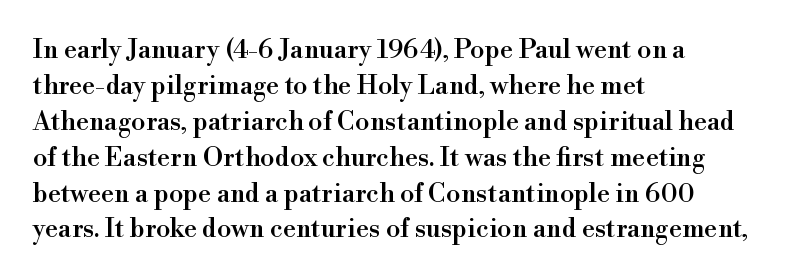
{"italic": "no", "underline": "no", "align": "left", "line_spacing": "normal", "line_spacing_ratio": 1.38, "letter_spacing": "normal", "letter_spacing_em": 0.0, "glyph_px": 26}
